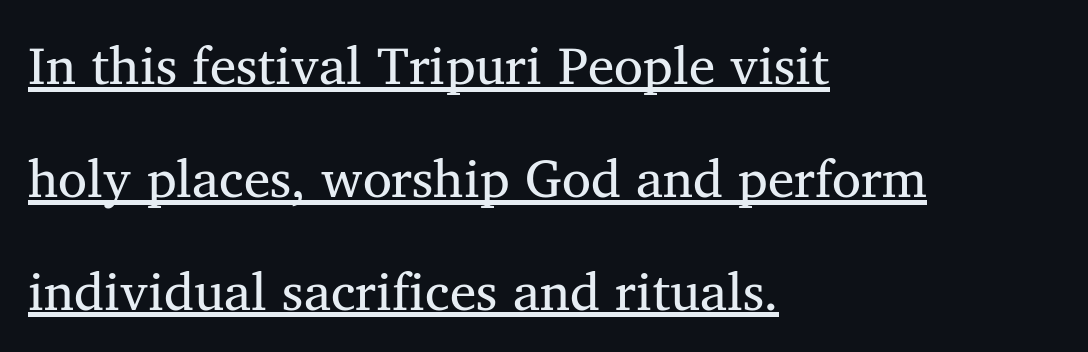
The image shows 53 px regular-weight serif type, upright; set left-aligned, loose line spacing (2.13x), normal letter spacing, underlined; medium stroke contrast and a medium x-height.
